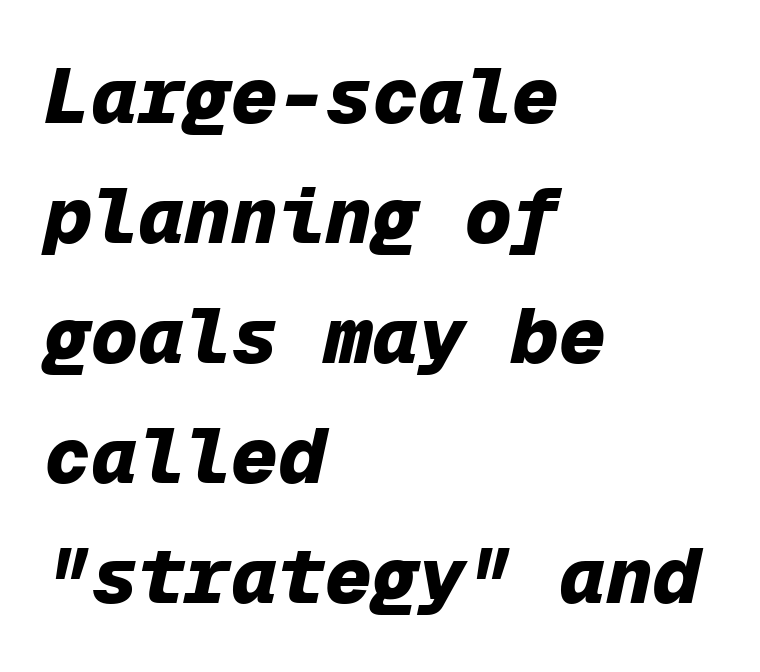
{"italic": "yes", "lean": "right", "slant_degrees": 12, "bold": "yes", "weight": "heavy", "width": "normal", "stroke_contrast": "low", "x_height": "medium", "monospaced": "yes", "underline": "no", "align": "left", "line_spacing": "normal", "line_spacing_ratio": 1.54, "letter_spacing": "normal", "letter_spacing_em": 0.0, "glyph_px": 78}
